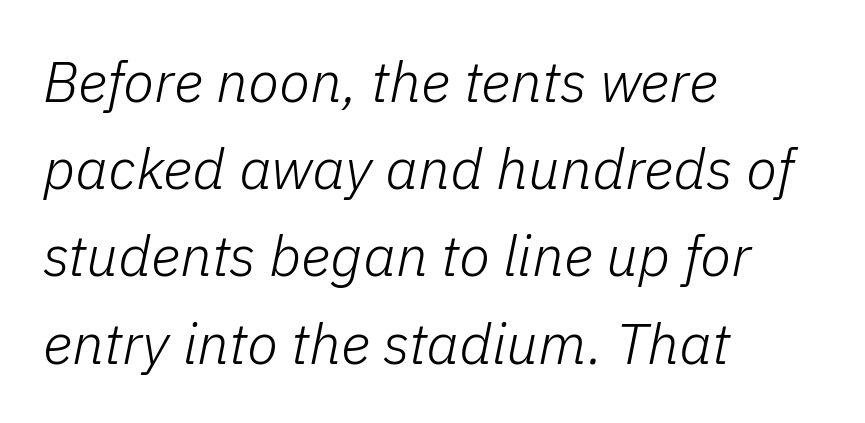
The image shows 57 px light type, italic (leaning right); set left-aligned, normal line spacing (1.53x), normal letter spacing, not underlined; low stroke contrast and a medium x-height.
